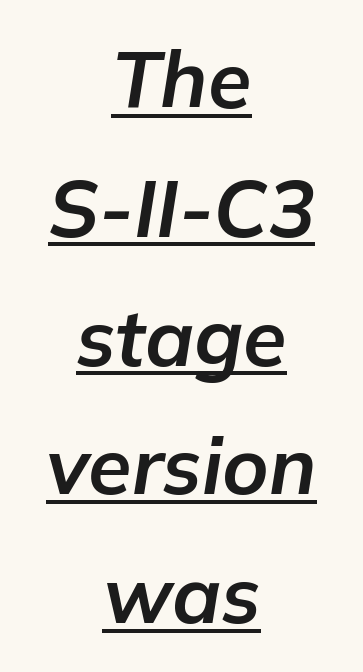
{"italic": "yes", "lean": "right", "slant_degrees": 9, "bold": "yes", "weight": "bold", "width": "normal", "stroke_contrast": "low", "x_height": "medium", "monospaced": "no", "underline": "yes", "align": "center", "line_spacing": "normal", "line_spacing_ratio": 1.63, "letter_spacing": "normal", "letter_spacing_em": 0.0, "glyph_px": 79}
